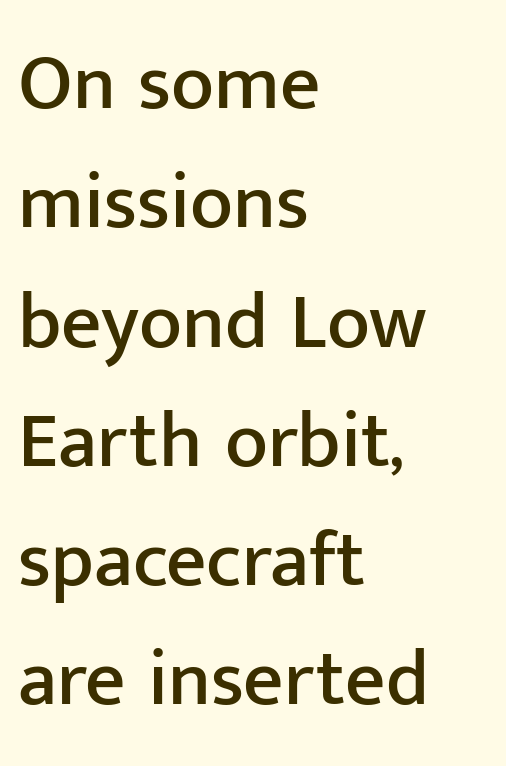
Inter-character spacing is left at the font's built-in metrics. Each letter keeps its own natural width here, so spacing adapts to shape. Left-aligned paragraph, ragged on the right. Each row of text sits above clean, open space.
